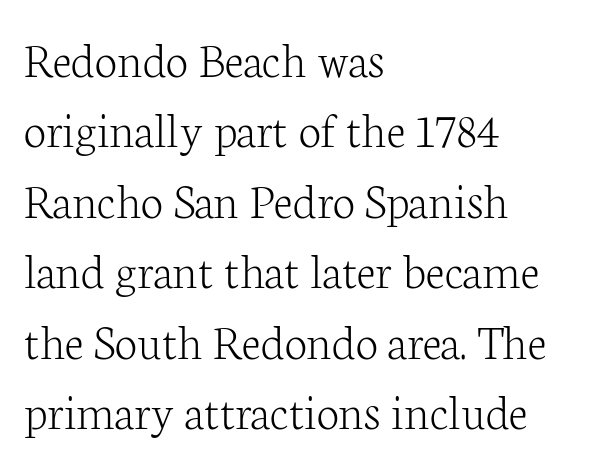
{"serif": "yes", "italic": "no", "bold": "no", "weight": "light", "width": "normal", "stroke_contrast": "low", "x_height": "medium", "monospaced": "no", "underline": "no", "align": "left", "line_spacing": "normal", "line_spacing_ratio": 1.38, "letter_spacing": "normal", "letter_spacing_em": 0.0, "glyph_px": 51}
